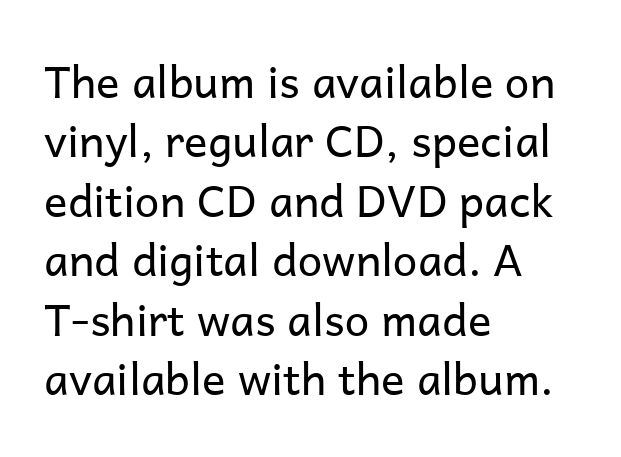
The specimen omits any rule beneath the text block's lines. You can tell it's not italic because the verticals are truly vertical. Spacing verdict: proportional, widths tailored to each character. A light-to-regular cut is what we see here. The tracking reads as untouched default to a designer's eye. This rendering uses left alignment, leaving the right contour irregular.
